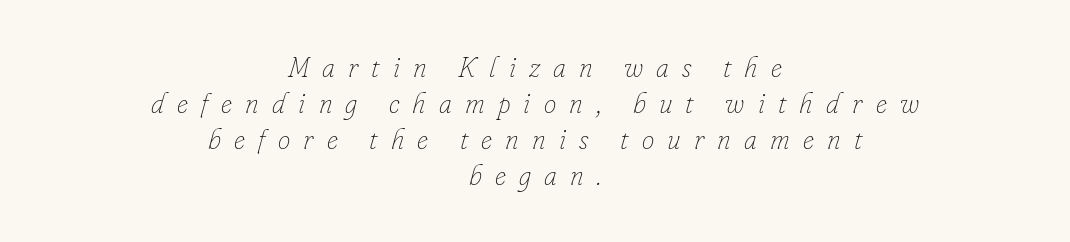
The image shows 28 px thin type, italic (leaning right); set centered, normal line spacing (1.28x), unusually wide letter spacing (+0.47 em), not underlined; low stroke contrast and a small x-height.
